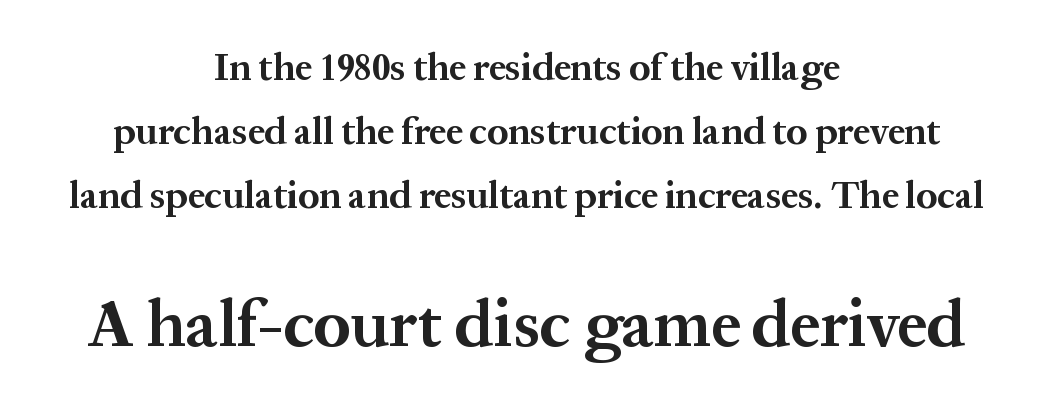
Regarding serifs, this sample has them. Compared with typical body copy, the letter spacing here is the same. Leading matches the norm, producing a regular column. Block two is the big one; block one sits smaller above it. Posture: vertical.
